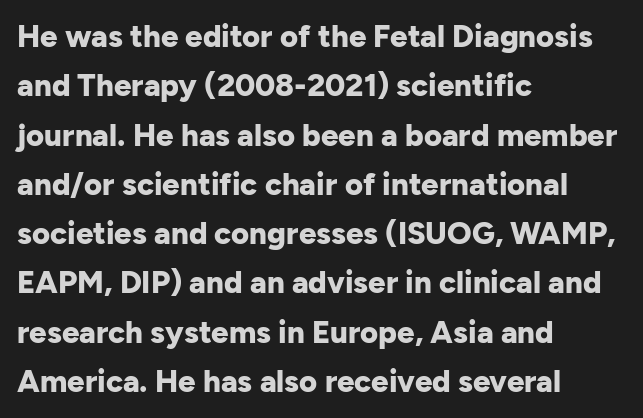
The image shows 31 px bold sans-serif type, upright; set left-aligned, normal line spacing (1.59x), normal letter spacing, not underlined; low stroke contrast and a medium x-height.
